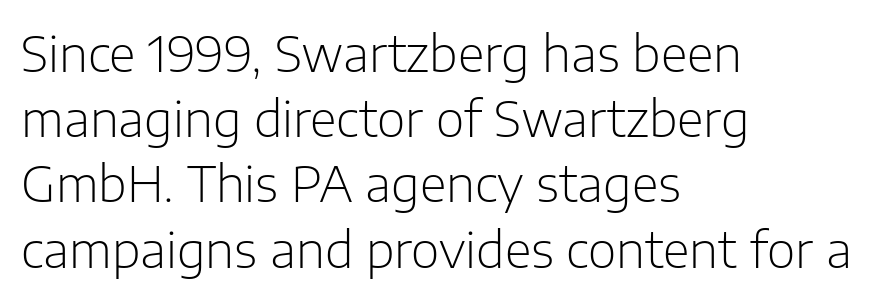
{"serif": "no", "italic": "no", "bold": "no", "weight": "light", "width": "normal", "stroke_contrast": "low", "x_height": "medium", "monospaced": "no", "underline": "no", "align": "left", "line_spacing": "normal", "line_spacing_ratio": 1.33, "letter_spacing": "normal", "letter_spacing_em": 0.0, "glyph_px": 49}
